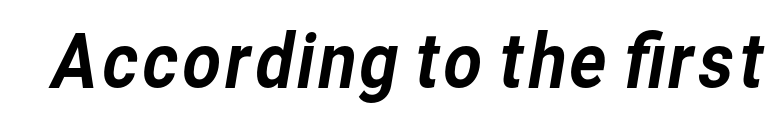
{"serif": "no", "width": "normal", "stroke_contrast": "low", "x_height": "medium", "monospaced": "no", "underline": "no", "letter_spacing": "normal", "letter_spacing_em": 0.0, "glyph_px": 75}
